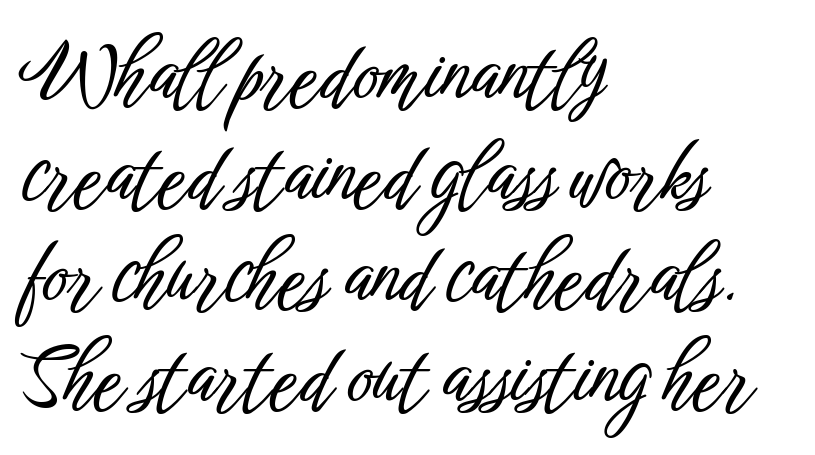
The image shows 79 px condensed sans-serif type; set left-aligned, normal line spacing (1.28x), normal letter spacing, not underlined; low stroke contrast and a medium x-height.
